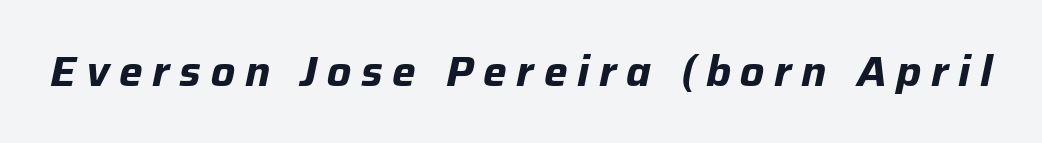
The image shows 42 px bold type, italic (leaning right); set unusually wide letter spacing (+0.23 em), not underlined; low stroke contrast and a medium x-height.
